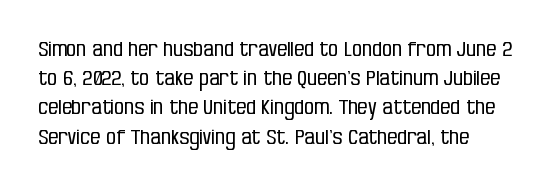
{"italic": "no", "bold": "no", "underline": "no", "line_spacing": "normal", "line_spacing_ratio": 1.46, "letter_spacing": "normal", "letter_spacing_em": 0.0, "glyph_px": 20}
